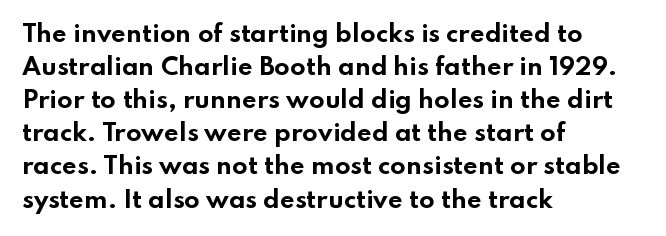
Q: Is the text bold? A: Yes.
Q: Is the text italic (slanted)? A: No, it is upright.
Q: Is the text underlined? A: No.
Q: How is the paragraph aligned? A: Left-aligned.
Q: Is the spacing between letters normal or unusually wide? A: Normal.
Q: Is the spacing between lines tight, normal or loose? A: Normal.
